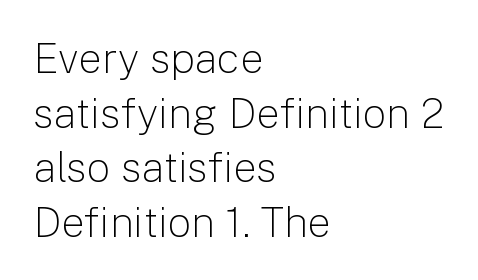
Serifs: no, the terminals of the letterforms are clean. Compared with a typical body face, this is equally light or lighter still. Line spacing here is normal. Each letter keeps its own natural width here, so spacing adapts to shape. Caption: multi-line text, flush left, ragged right.
